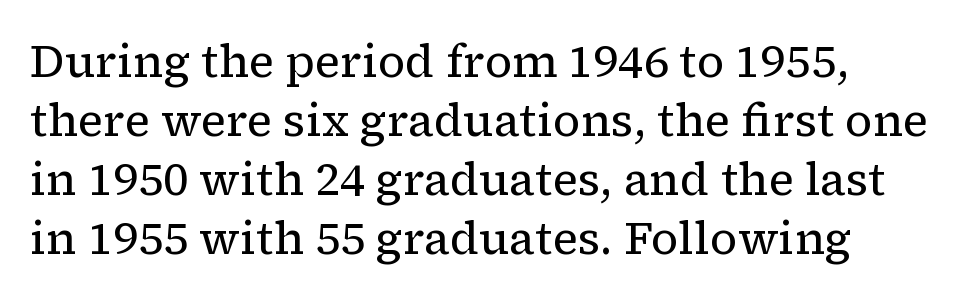
{"serif": "yes", "italic": "no", "bold": "no", "weight": "regular", "width": "normal", "stroke_contrast": "low", "x_height": "medium", "monospaced": "no", "underline": "no", "line_spacing": "normal", "line_spacing_ratio": 1.31, "letter_spacing": "normal", "letter_spacing_em": 0.0, "glyph_px": 45}
